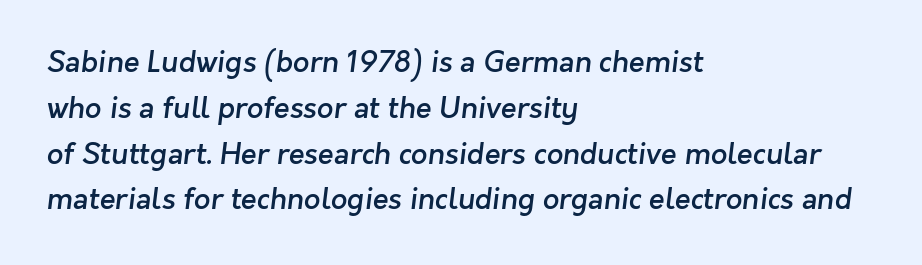
Q: Is the text bold? A: Semi-bold.
Q: Is the typeface a serif or a sans-serif typeface? A: Sans-serif.
Q: Is the text underlined? A: No.
Q: How is the paragraph aligned? A: Left-aligned.
Q: Is the spacing between letters normal or unusually wide? A: Normal.
Q: Is the spacing between lines tight, normal or loose? A: Normal.
Q: Width (condensed, normal, or wide)? A: Normal.
Q: Stroke contrast? A: Low.
Q: x-height? A: Medium.
Q: Monospaced? A: No.
